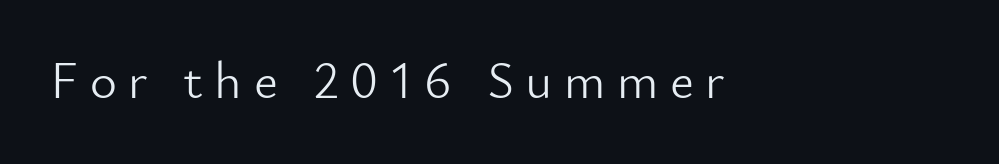
Q: Is the text bold? A: No.
Q: Is the text italic (slanted)? A: No, it is upright.
Q: Is the typeface a serif or a sans-serif typeface? A: Sans-serif.
Q: Is the text underlined? A: No.
Q: Is the spacing between letters normal or unusually wide? A: Unusually wide.
Q: Width (condensed, normal, or wide)? A: Normal.
Q: Stroke contrast? A: Low.
Q: x-height? A: Small.
Q: Monospaced? A: No.
